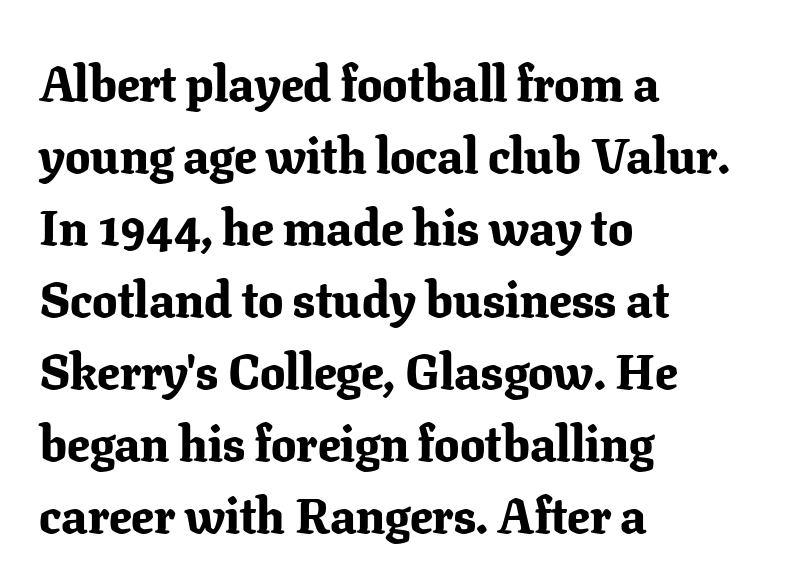
On the weight axis this lands at bold, roughly 700. Students, note that the glyphs here touch the page at normal intervals. How would I describe the line gaps? Plain and ordinary. The glyphs in this specimen are seriffed. Posture: vertical.
